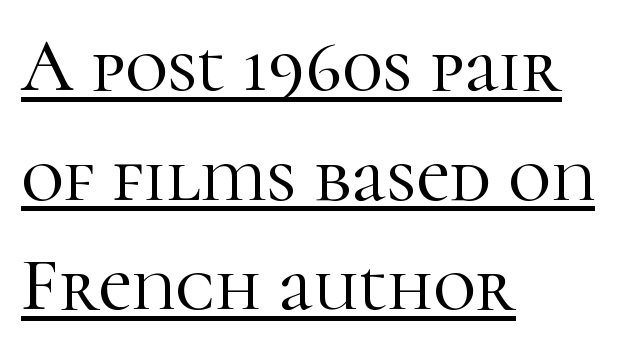
Q: Is the text italic (slanted)? A: No, it is upright.
Q: Is the typeface a serif or a sans-serif typeface? A: Serif.
Q: Is the text underlined? A: Yes.
Q: How is the paragraph aligned? A: Left-aligned.
Q: Is the spacing between letters normal or unusually wide? A: Normal.
Q: Is the spacing between lines tight, normal or loose? A: Normal.
Q: Width (condensed, normal, or wide)? A: Normal.
Q: Stroke contrast? A: High.
Q: x-height? A: Medium.
Q: Monospaced? A: No.
